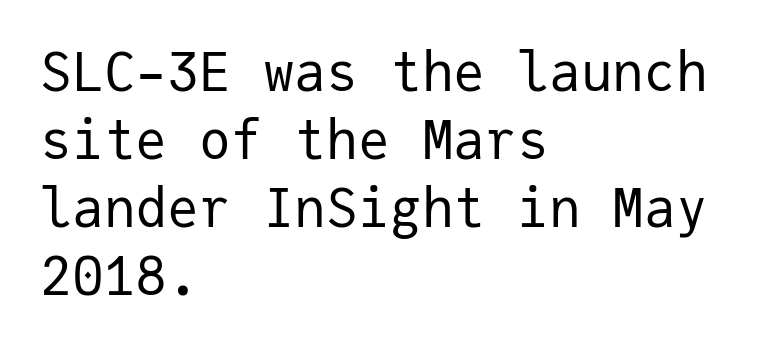
{"serif": "no", "italic": "no", "bold": "no", "weight": "regular", "width": "normal", "stroke_contrast": "low", "x_height": "medium", "monospaced": "yes", "underline": "no", "align": "left", "line_spacing": "normal", "line_spacing_ratio": 1.28, "letter_spacing": "normal", "letter_spacing_em": 0.0, "glyph_px": 53}
